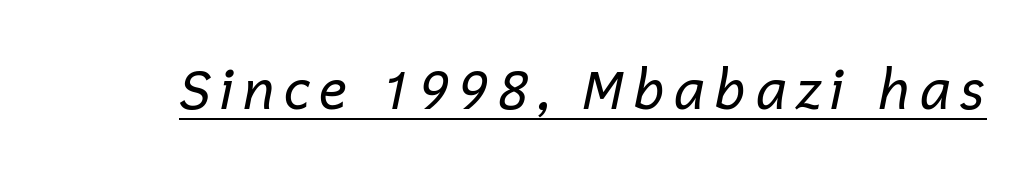
The image shows 54 px regular-weight type, italic (leaning right); set underlined; low stroke contrast and a medium x-height.
